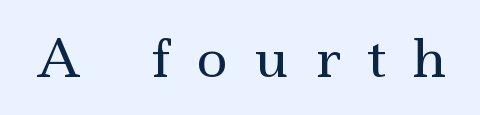
{"serif": "yes", "italic": "no", "bold": "no", "weight": "regular", "width": "wide", "x_height": "small", "monospaced": "no", "underline": "no", "letter_spacing": "wide", "letter_spacing_em": 0.5, "glyph_px": 53}
